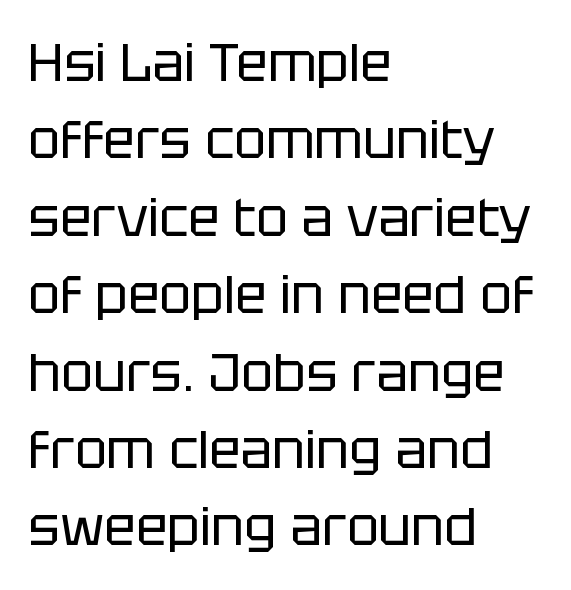
The image shows 53 px regular-weight sans-serif type, upright; set left-aligned, normal line spacing (1.46x), normal letter spacing, not underlined; low stroke contrast and a large x-height.
